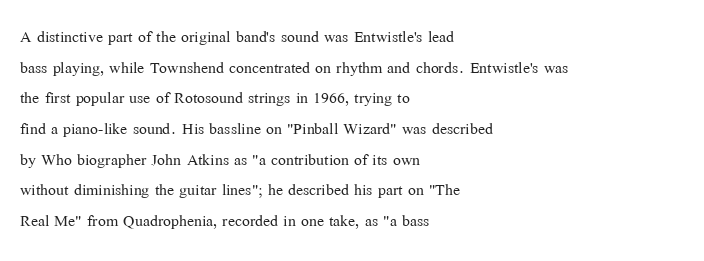
The image shows 21 px text type, upright; set left-aligned, normal line spacing (1.46x), normal letter spacing, not underlined.
